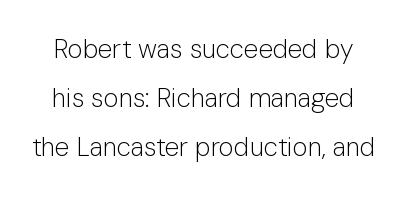
{"italic": "no", "bold": "no", "underline": "no", "line_spacing_ratio": 1.88, "letter_spacing": "normal", "letter_spacing_em": 0.0, "glyph_px": 26}
